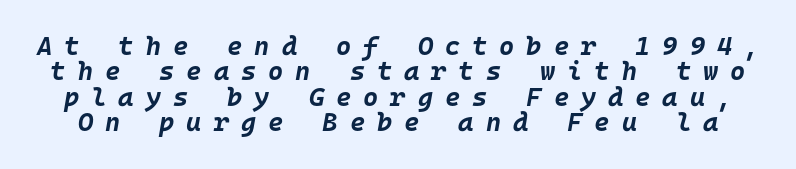
{"italic": "yes", "lean": "right", "slant_degrees": 10, "bold": "yes", "underline": "no", "line_spacing": "tight", "line_spacing_ratio": 0.98, "letter_spacing": "wide", "letter_spacing_em": 0.46, "glyph_px": 26}
